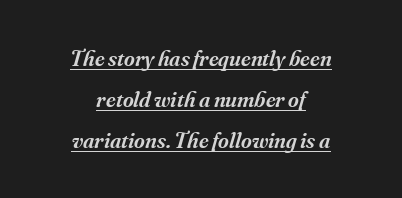
The passage is arranged like a title page — every line centered. Compared with typical body copy, the letter spacing here is the same. Weight: semibold (demi). Underline: present.
